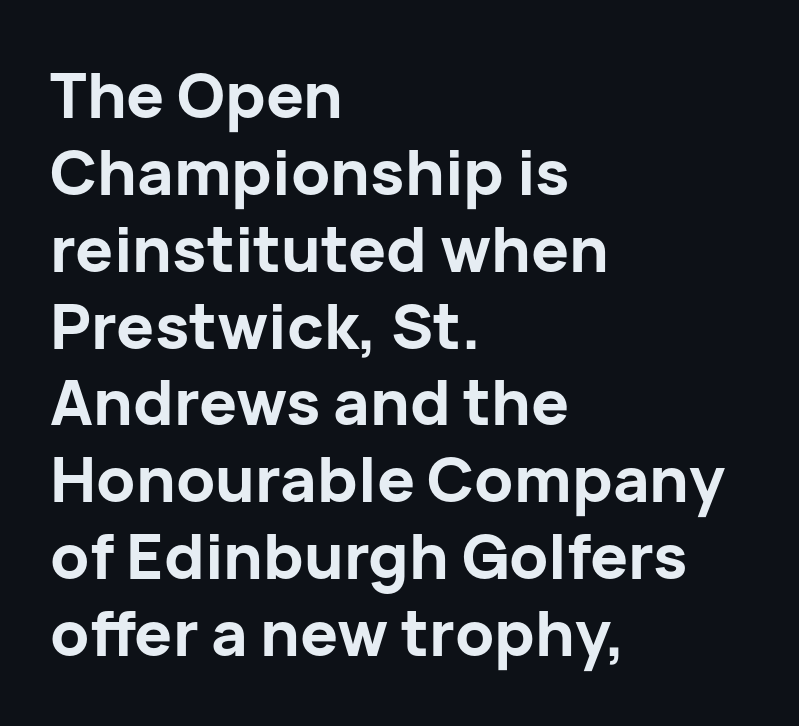
{"serif": "no", "italic": "no", "bold": "yes", "weight": "bold", "width": "normal", "stroke_contrast": "low", "x_height": "medium", "monospaced": "no", "underline": "no", "align": "left", "line_spacing_ratio": 1.22, "letter_spacing": "normal", "letter_spacing_em": 0.0, "glyph_px": 63}
